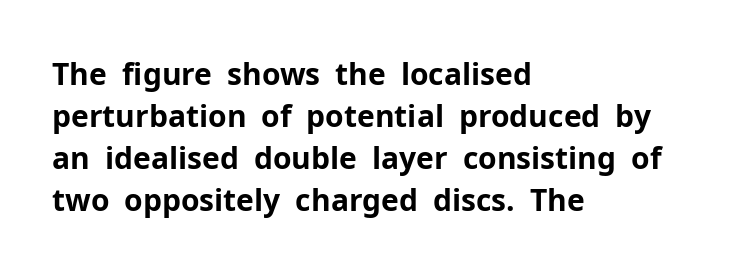
Q: Is the text bold? A: Yes.
Q: Is the text italic (slanted)? A: No, it is upright.
Q: Is the typeface a serif or a sans-serif typeface? A: Sans-serif.
Q: Is the text underlined? A: No.
Q: How is the paragraph aligned? A: Left-aligned.
Q: Is the spacing between letters normal or unusually wide? A: Normal.
Q: Is the spacing between lines tight, normal or loose? A: Normal.
Q: Width (condensed, normal, or wide)? A: Normal.
Q: Stroke contrast? A: Low.
Q: x-height? A: Medium.
Q: Monospaced? A: No.
